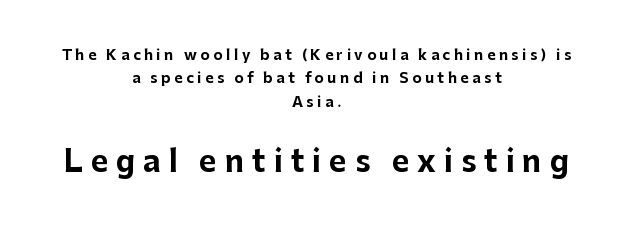
Notice how descenders clear the ascenders below comfortably — that's standard leading. One-word summary of the alignment: center. Clear beneath every line of the passage. Display-style spreading of the glyphs; the letterfit is very open. Typesetter's note — lower block bumped up in size, upper block left smaller.
